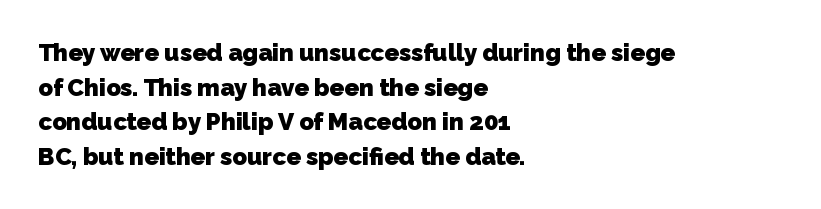
{"bold": "yes", "underline": "no", "align": "left", "line_spacing": "normal", "line_spacing_ratio": 1.44, "letter_spacing": "normal", "letter_spacing_em": 0.0, "glyph_px": 24}
